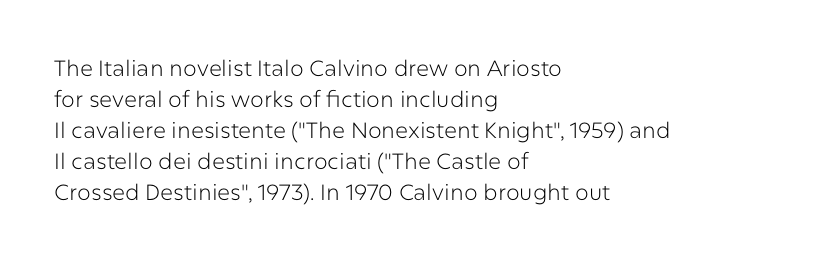
The words here are not underlined. Default kerning and tracking; the words read as compact shapes. The paragraph shown leans on its left margin. Posture: straight, roman, zero tilt. Vertical stems look standard width or narrower in stroke. Vertical spacing — default.
